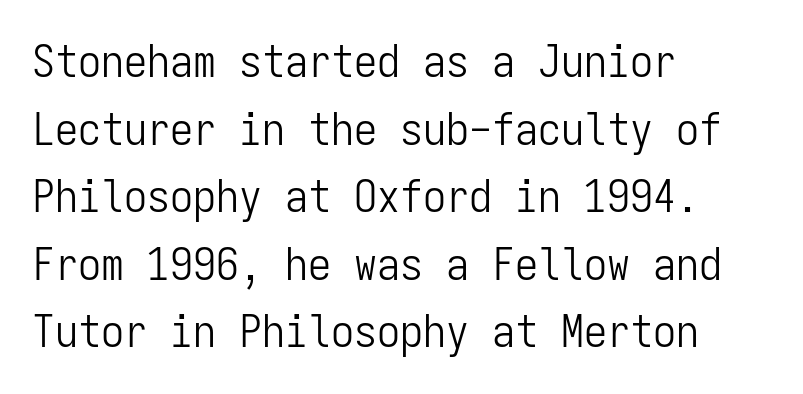
The image shows 46 px light, condensed sans-serif type, upright, monospaced; set left-aligned, normal line spacing (1.47x), normal letter spacing, not underlined; low stroke contrast and a medium x-height.
